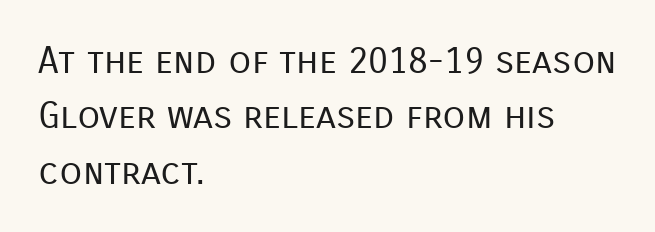
The image shows 37 px regular-weight sans-serif type, upright; set left-aligned, normal line spacing (1.5x), normal letter spacing, not underlined; low stroke contrast and a medium x-height.
